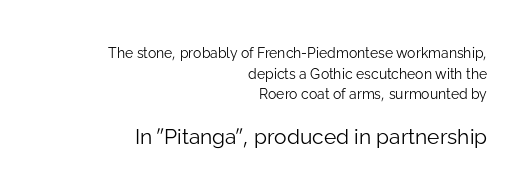
{"italic": "no", "bold": "no", "underline": "no", "align": "right", "line_spacing": "normal", "line_spacing_ratio": 1.47, "letter_spacing": "normal", "letter_spacing_em": 0.0, "larger_block": "second", "size_ratio": 1.5, "glyph_px": 21}
